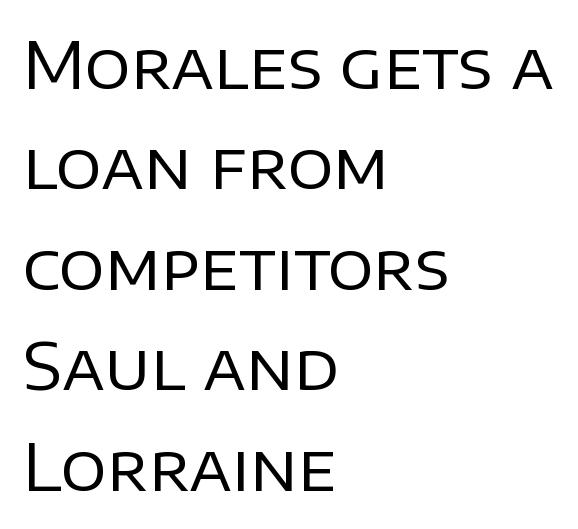
The image shows 64 px regular-weight sans-serif type, upright; set left-aligned, normal line spacing (1.57x), normal letter spacing, not underlined; low stroke contrast and a large x-height.
